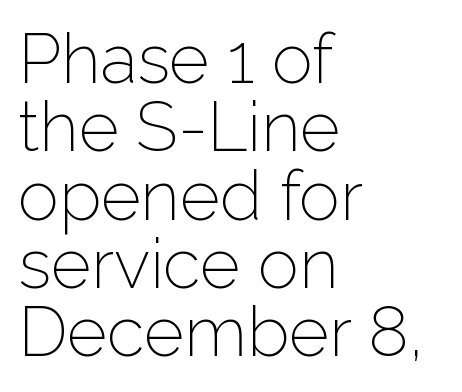
{"serif": "no", "italic": "no", "bold": "no", "weight": "light", "width": "normal", "stroke_contrast": "low", "x_height": "medium", "monospaced": "no", "underline": "no", "align": "left", "line_spacing": "tight", "line_spacing_ratio": 0.99, "letter_spacing": "normal", "letter_spacing_em": 0.0, "glyph_px": 69}
